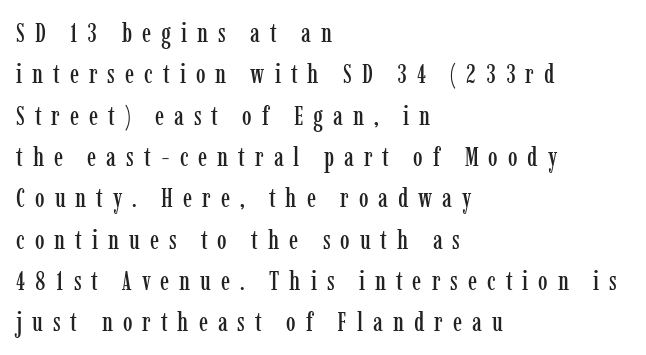
Is the letter spacing exaggerated? Yes — the characters are pushed far apart. Normally led — the rows are evenly, conventionally spaced. Lines of text with bare space underneath. The font's upright variant was chosen for this text.
